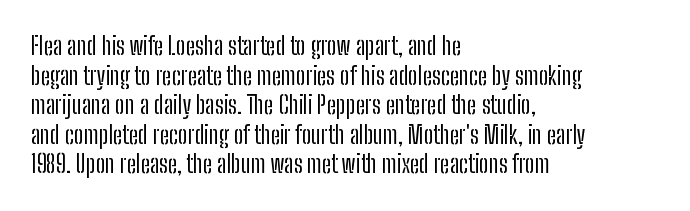
The image shows 24 px text type, upright; set left-aligned, line spacing 1.23x, normal letter spacing, not underlined.
